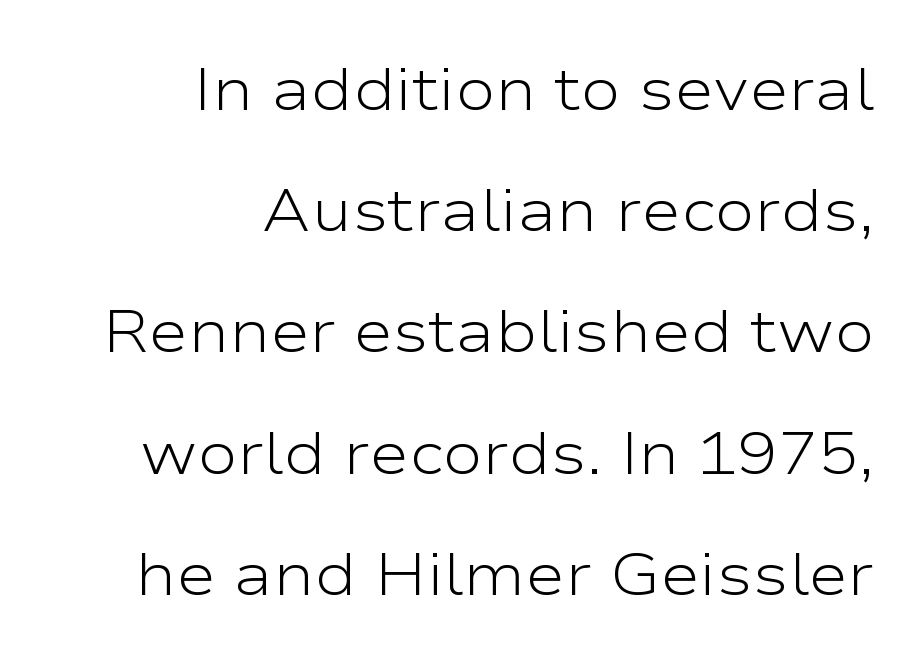
The passage shown is not bold in any degree. Is this a sans? Yes — the strokes have no serifs. If you drew a ruler down the right edge, every line would touch it. These lines keep a tight, regular rhythm from letter to letter. Any mark beneath the type? The region is blank.
